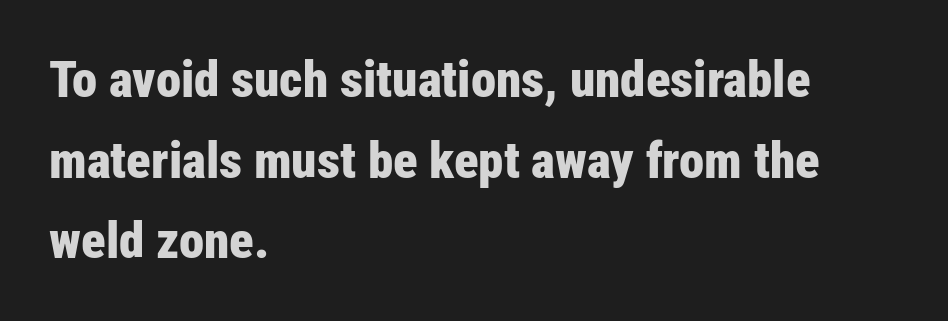
Q: Is the text bold? A: Yes.
Q: Is the text italic (slanted)? A: No, it is upright.
Q: Is the typeface a serif or a sans-serif typeface? A: Sans-serif.
Q: Is the text underlined? A: No.
Q: How is the paragraph aligned? A: Left-aligned.
Q: Is the spacing between letters normal or unusually wide? A: Normal.
Q: Is the spacing between lines tight, normal or loose? A: Normal.
Q: Width (condensed, normal, or wide)? A: Condensed.
Q: Stroke contrast? A: Low.
Q: x-height? A: Medium.
Q: Monospaced? A: No.
